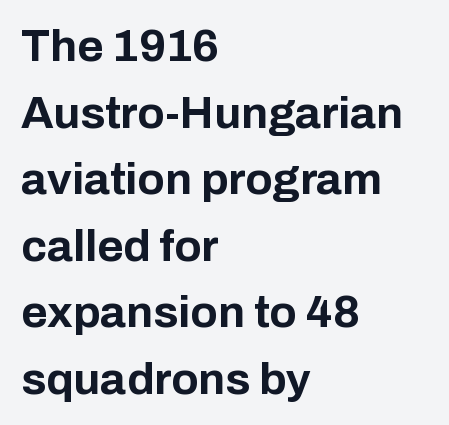
{"serif": "no", "italic": "no", "bold": "yes", "weight": "bold", "width": "normal", "stroke_contrast": "low", "x_height": "medium", "monospaced": "no", "underline": "no", "align": "left", "line_spacing": "normal", "line_spacing_ratio": 1.48, "letter_spacing": "normal", "letter_spacing_em": 0.0, "glyph_px": 45}
